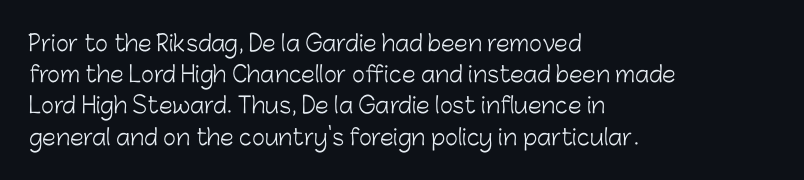
{"italic": "no", "bold": "no", "underline": "no", "align": "left", "line_spacing": "normal", "line_spacing_ratio": 1.42, "letter_spacing": "normal", "letter_spacing_em": 0.0, "glyph_px": 22}
